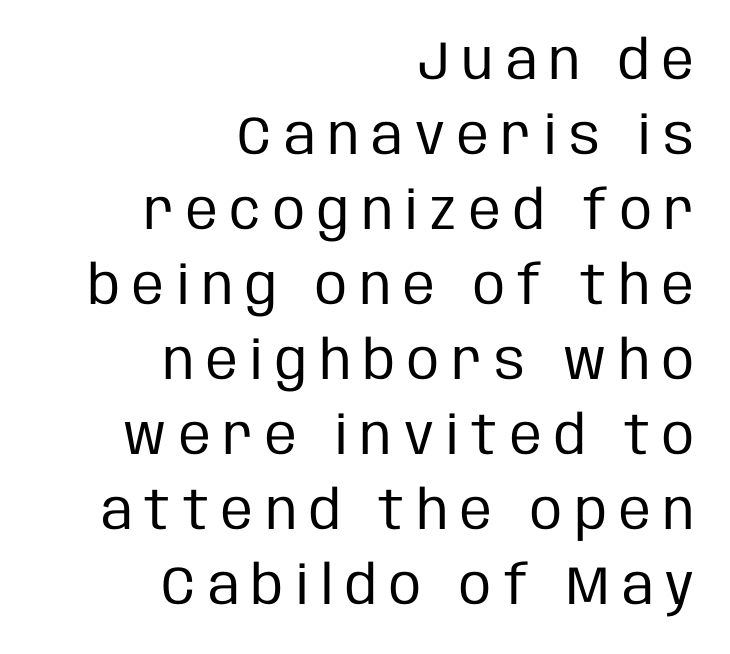
The image shows 54 px regular-weight, condensed sans-serif type, upright; set right-aligned, normal line spacing (1.39x), unusually wide letter spacing (+0.23 em), not underlined; low stroke contrast and a large x-height.
